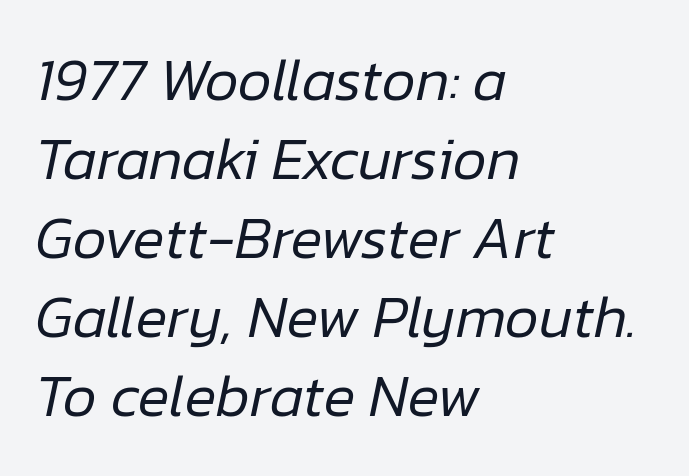
No extra ink here — the face is not bold. What stands out about the letter spacing? Nothing — it is the standard amount. Style check: oblique. Horizontal bands of white between lines are of average thickness. Line beginnings align vertically; line endings do not.
